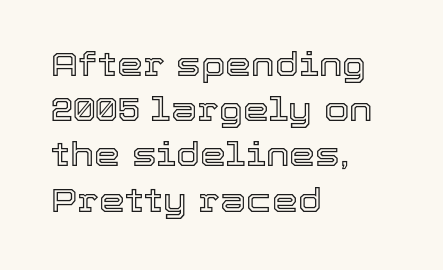
The image shows 33 px text type, upright; set left-aligned, normal line spacing (1.37x), normal letter spacing, not underlined; a medium x-height.
